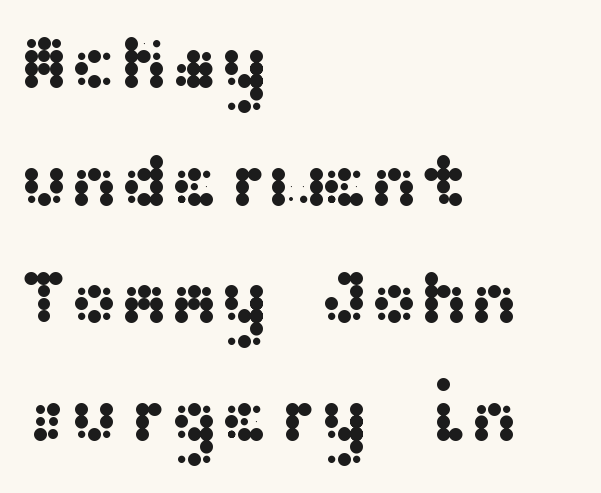
The image shows 75 px wide sans-serif type, upright; set left-aligned, normal line spacing (1.57x), normal letter spacing, not underlined; medium stroke contrast and a medium x-height.
